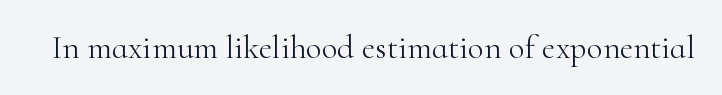
Q: Is the text bold? A: No.
Q: Is the text italic (slanted)? A: No, it is upright.
Q: Is the typeface a serif or a sans-serif typeface? A: Serif.
Q: Is the text underlined? A: No.
Q: Is the spacing between letters normal or unusually wide? A: Normal.
Q: Width (condensed, normal, or wide)? A: Normal.
Q: Stroke contrast? A: High.
Q: x-height? A: Small.
Q: Monospaced? A: No.
